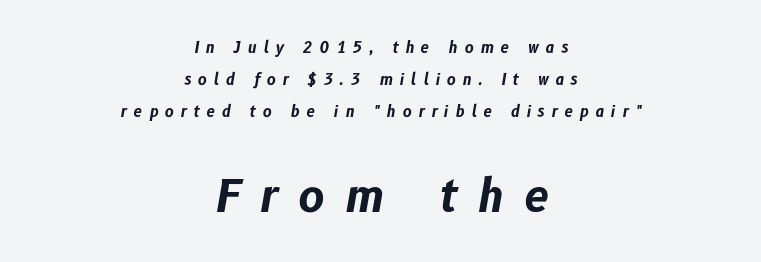
Q: Is the text bold? A: Yes.
Q: Is the text italic (slanted)? A: Yes, it leans right by about 10 degrees.
Q: Is the text underlined? A: No.
Q: How is the paragraph aligned? A: Centered.
Q: Is the spacing between letters normal or unusually wide? A: Unusually wide.
Q: Is the spacing between lines tight, normal or loose? A: Loose.
Q: Which block of text is set in a larger size, the first (top) or the second (bottom)? A: The second (bottom) one.
Q: Width (condensed, normal, or wide)? A: Normal.
Q: Stroke contrast? A: Low.
Q: x-height? A: Medium.
Q: Monospaced? A: No.
